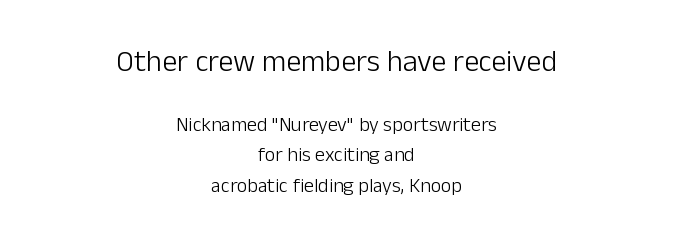
The image shows 30 px light sans-serif type, upright; set centered, normal line spacing (1.53x), normal letter spacing, not underlined; the first (top) block is 1.5x larger; low stroke contrast and a medium x-height.
